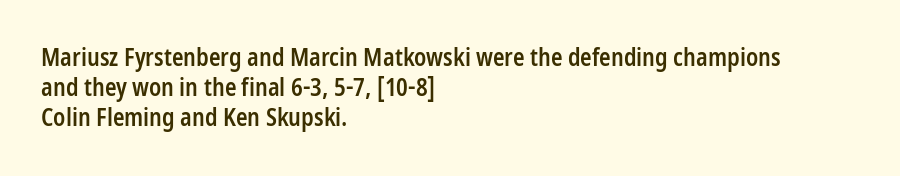
The image shows 24 px text type, upright; set left-aligned, line spacing 1.24x, normal letter spacing, not underlined.
